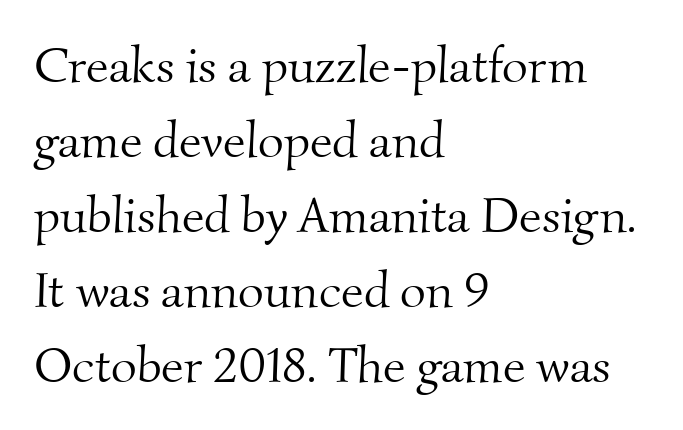
Q: Is the text bold? A: No.
Q: Is the typeface a serif or a sans-serif typeface? A: Serif.
Q: Is the text underlined? A: No.
Q: How is the paragraph aligned? A: Left-aligned.
Q: Is the spacing between letters normal or unusually wide? A: Normal.
Q: Is the spacing between lines tight, normal or loose? A: Normal.
Q: Width (condensed, normal, or wide)? A: Normal.
Q: Stroke contrast? A: Medium.
Q: x-height? A: Small.
Q: Monospaced? A: No.
